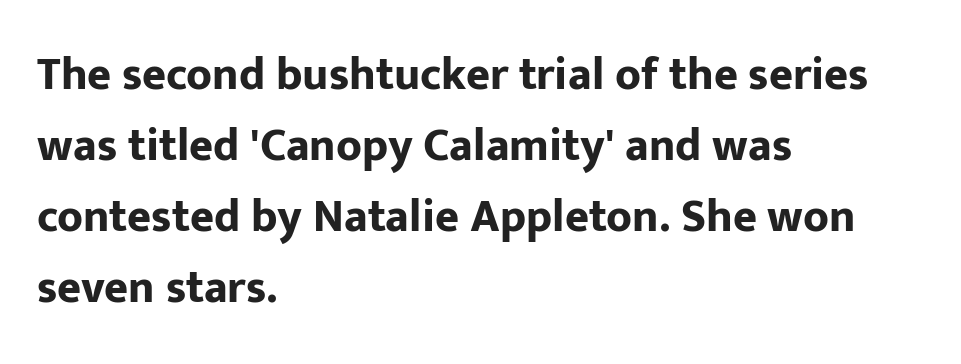
The image shows 46 px bold sans-serif type, upright; set left-aligned, normal line spacing (1.54x), normal letter spacing, not underlined; low stroke contrast and a medium x-height.
